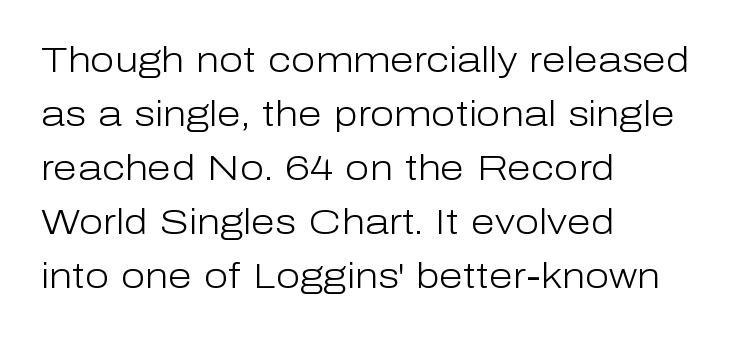
Q: Is the text bold? A: No.
Q: Is the text italic (slanted)? A: No, it is upright.
Q: Is the typeface a serif or a sans-serif typeface? A: Sans-serif.
Q: Is the text underlined? A: No.
Q: How is the paragraph aligned? A: Left-aligned.
Q: Is the spacing between letters normal or unusually wide? A: Normal.
Q: Is the spacing between lines tight, normal or loose? A: Normal.
Q: Width (condensed, normal, or wide)? A: Normal.
Q: Stroke contrast? A: Low.
Q: x-height? A: Medium.
Q: Monospaced? A: No.
